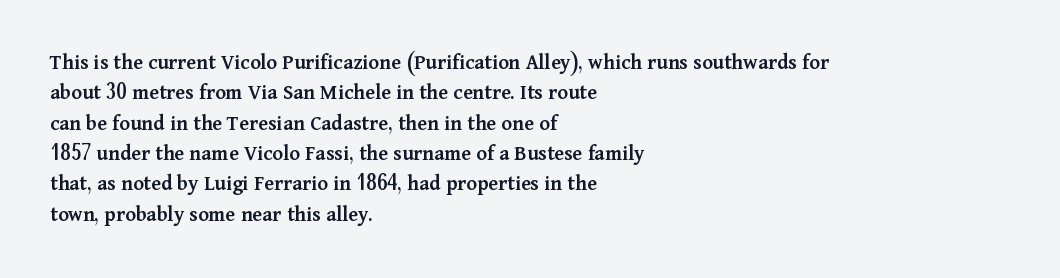
Q: Is the text bold? A: Semi-bold.
Q: Is the text italic (slanted)? A: No, it is upright.
Q: Is the text underlined? A: No.
Q: How is the paragraph aligned? A: Left-aligned.
Q: Is the spacing between letters normal or unusually wide? A: Normal.
Q: Is the spacing between lines tight, normal or loose? A: Normal.
